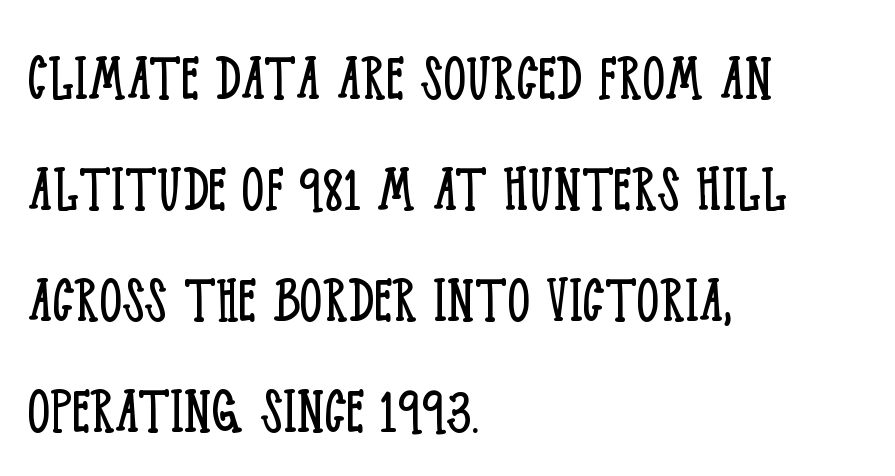
The image shows 72 px light, condensed serif type, upright; set left-aligned, normal line spacing (1.54x), normal letter spacing, not underlined; low stroke contrast and a large x-height.
